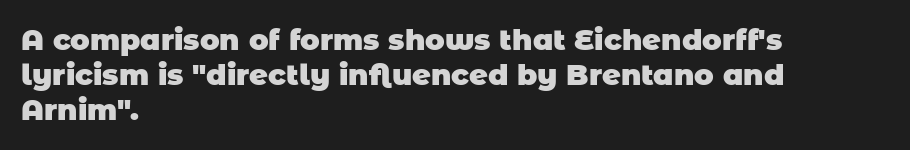
{"serif": "no", "bold": "yes", "weight": "heavy", "width": "normal", "stroke_contrast": "low", "x_height": "large", "monospaced": "no", "underline": "no", "align": "left", "line_spacing_ratio": 1.21, "letter_spacing": "normal", "letter_spacing_em": 0.0, "glyph_px": 29}
